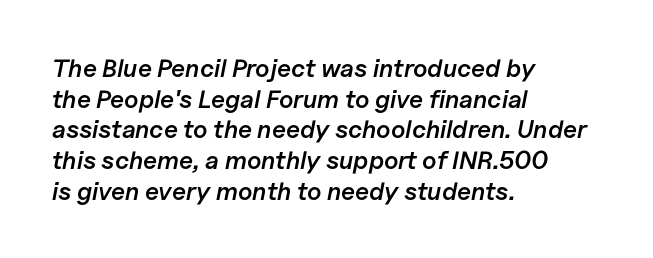
The image shows 25 px text type, italic (leaning right); set left-aligned, line spacing 1.23x, normal letter spacing, not underlined.
